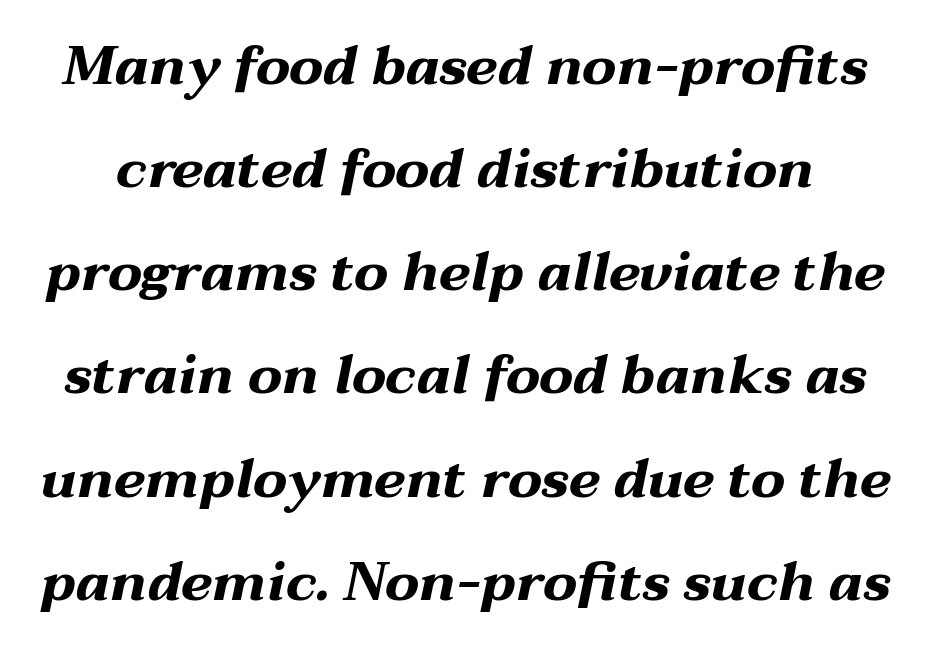
Every character sits at an angle, as italics do. You could not count columns in this text — the font is proportionally spaced. Does the weight exceed regular? Yes, all the way to bold. Standard letterfit; no display-style spreading of the glyphs. The rendering uses a large line-height, opening up the rows. The glyphs are unaccompanied by any horizontal stroke below them.
